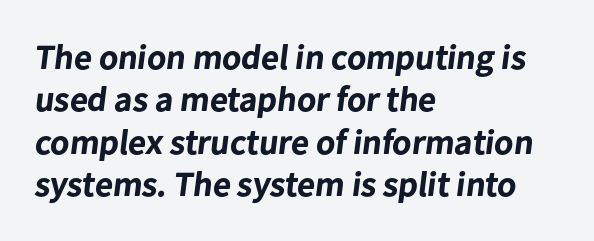
{"serif": "no", "bold": "yes", "weight": "bold", "width": "normal", "stroke_contrast": "low", "x_height": "medium", "monospaced": "no", "underline": "no", "align": "left", "line_spacing_ratio": 1.21, "letter_spacing": "normal", "letter_spacing_em": 0.0, "glyph_px": 35}
